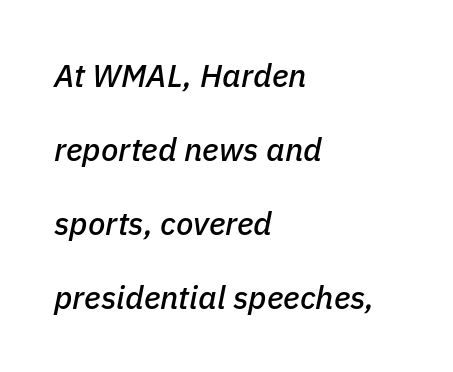
Q: Is the text italic (slanted)? A: Yes, it leans right by about 11 degrees.
Q: Is the text underlined? A: No.
Q: How is the paragraph aligned? A: Left-aligned.
Q: Is the spacing between letters normal or unusually wide? A: Normal.
Q: Is the spacing between lines tight, normal or loose? A: Loose.
Q: Width (condensed, normal, or wide)? A: Normal.
Q: Stroke contrast? A: Low.
Q: x-height? A: Medium.
Q: Monospaced? A: No.
